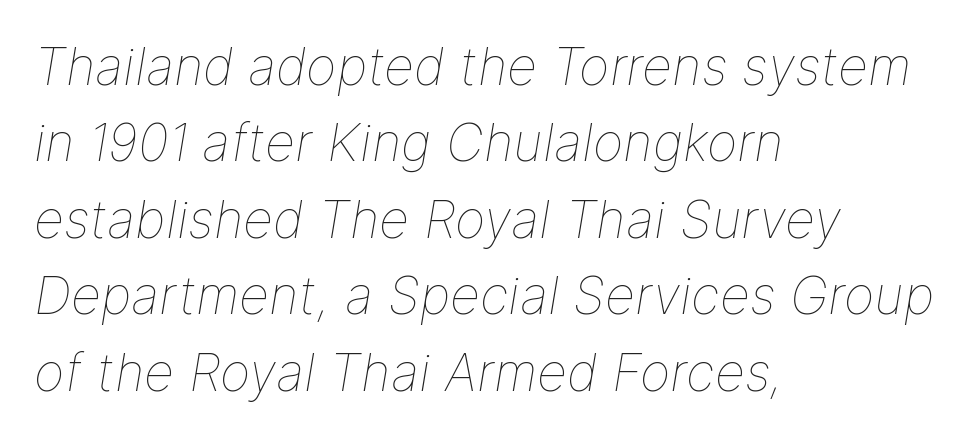
Default kerning and tracking; the words read as compact shapes. Style check: oblique. All the whitespace from short lines collects on the right. Is this a fixed-width face? No — the glyphs have proportional, varying widths.
